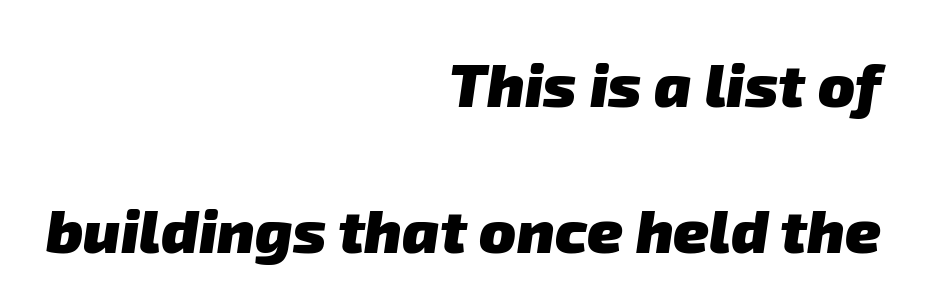
{"serif": "no", "bold": "yes", "weight": "heavy", "width": "normal", "stroke_contrast": "low", "x_height": "medium", "monospaced": "no", "underline": "no", "align": "right", "line_spacing": "loose", "line_spacing_ratio": 2.39, "letter_spacing": "normal", "letter_spacing_em": 0.0, "glyph_px": 61}
